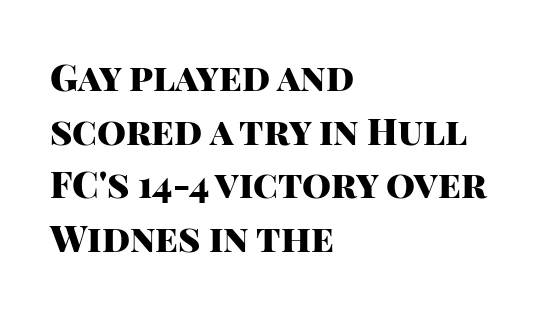
Q: Is the text bold? A: Yes.
Q: Is the text italic (slanted)? A: No, it is upright.
Q: Is the typeface a serif or a sans-serif typeface? A: Sans-serif.
Q: Is the text underlined? A: No.
Q: How is the paragraph aligned? A: Left-aligned.
Q: Is the spacing between letters normal or unusually wide? A: Normal.
Q: Is the spacing between lines tight, normal or loose? A: Normal.
Q: Width (condensed, normal, or wide)? A: Normal.
Q: Stroke contrast? A: High.
Q: x-height? A: Large.
Q: Monospaced? A: No.
